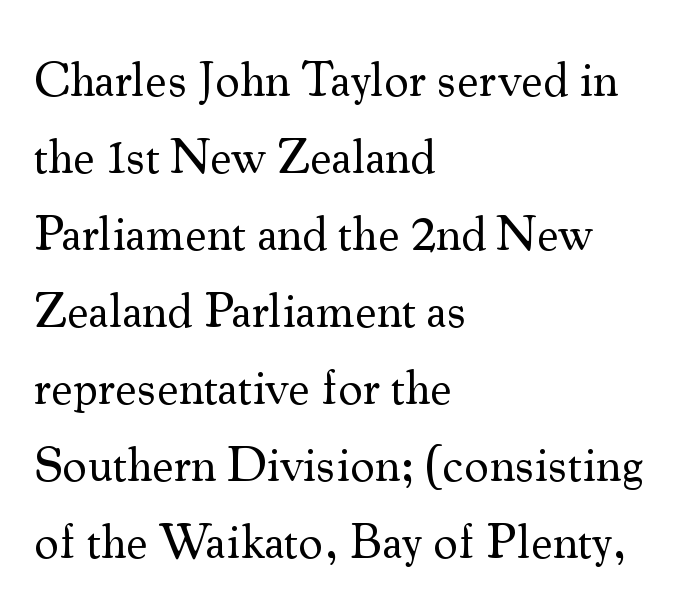
{"serif": "yes", "italic": "no", "bold": "no", "weight": "regular", "width": "normal", "stroke_contrast": "medium", "x_height": "small", "monospaced": "no", "underline": "no", "align": "left", "line_spacing": "normal", "line_spacing_ratio": 1.57, "letter_spacing": "normal", "letter_spacing_em": 0.0, "glyph_px": 49}
